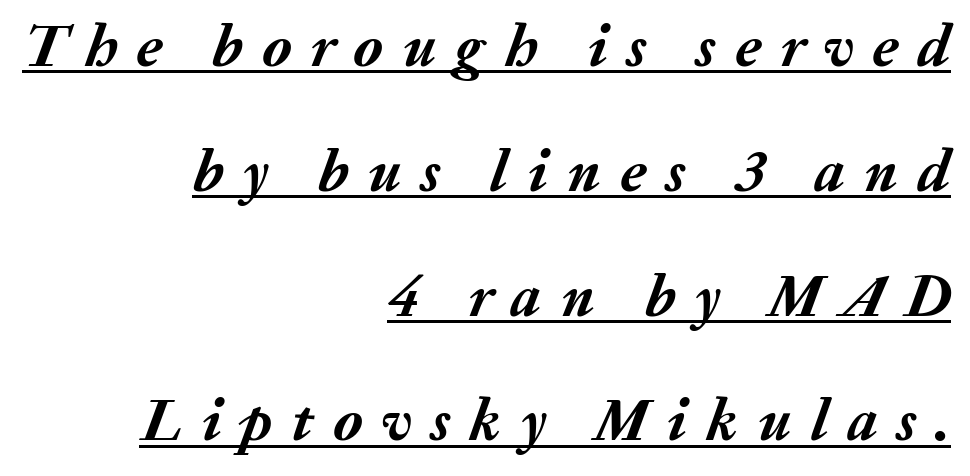
Q: Is the text bold? A: Yes.
Q: Is the text italic (slanted)? A: Yes, it leans right by about 20 degrees.
Q: Is the text underlined? A: Yes.
Q: How is the paragraph aligned? A: Right-aligned.
Q: Is the spacing between letters normal or unusually wide? A: Unusually wide.
Q: Is the spacing between lines tight, normal or loose? A: Loose.
Q: Width (condensed, normal, or wide)? A: Normal.
Q: Stroke contrast? A: Medium.
Q: x-height? A: Medium.
Q: Monospaced? A: No.
